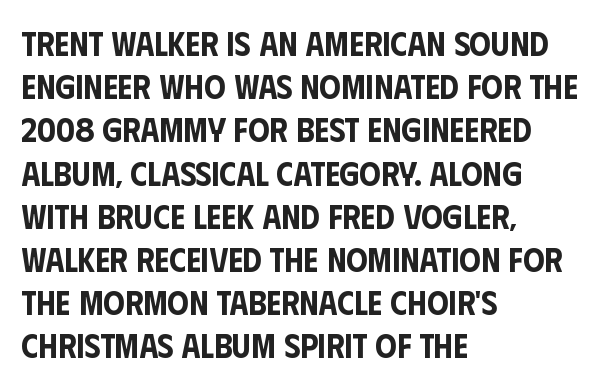
Q: Is the text italic (slanted)? A: No, it is upright.
Q: Is the typeface a serif or a sans-serif typeface? A: Sans-serif.
Q: Is the text underlined? A: No.
Q: How is the paragraph aligned? A: Left-aligned.
Q: Is the spacing between letters normal or unusually wide? A: Normal.
Q: Is the spacing between lines tight, normal or loose? A: Normal.
Q: Width (condensed, normal, or wide)? A: Condensed.
Q: Stroke contrast? A: Low.
Q: x-height? A: Large.
Q: Monospaced? A: No.
